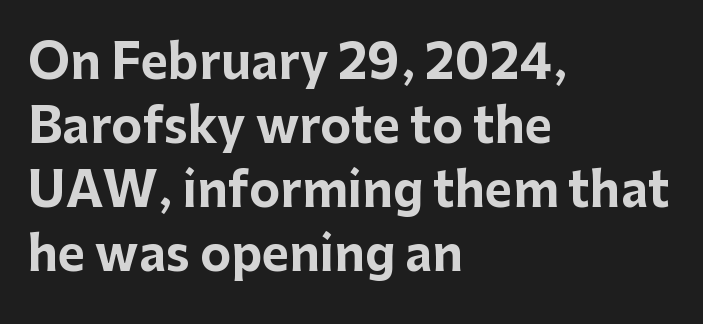
{"serif": "no", "italic": "no", "bold": "yes", "weight": "bold", "width": "normal", "stroke_contrast": "low", "x_height": "medium", "monospaced": "no", "underline": "no", "align": "left", "line_spacing": "normal", "line_spacing_ratio": 1.36, "letter_spacing": "normal", "letter_spacing_em": 0.0, "glyph_px": 47}
